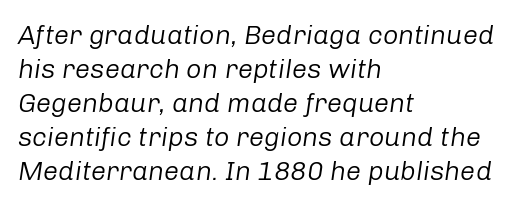
{"italic": "yes", "lean": "right", "slant_degrees": 8, "bold": "no", "underline": "no", "align": "left", "line_spacing": "normal", "line_spacing_ratio": 1.26, "letter_spacing": "normal", "letter_spacing_em": 0.0, "glyph_px": 27}
